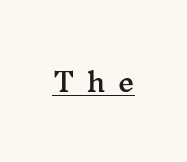
{"italic": "no", "underline": "yes", "letter_spacing": "wide", "letter_spacing_em": 0.48, "glyph_px": 26}
